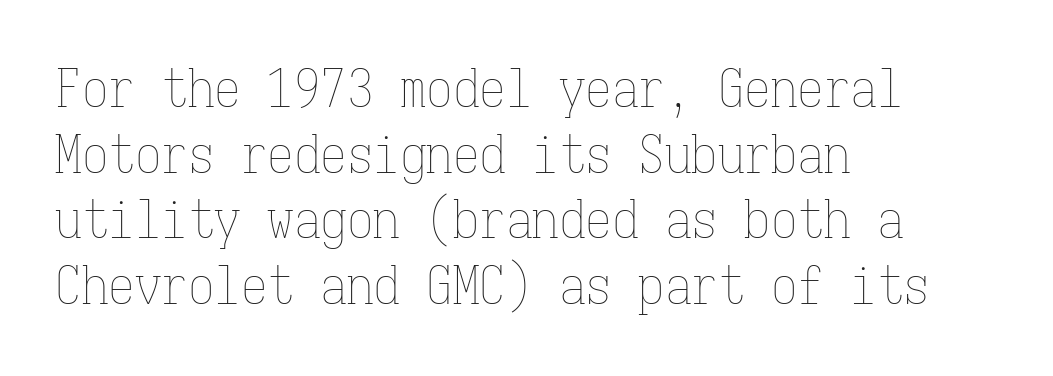
Rule under the text: the space is simply empty. Inter-character spacing is left at the font's built-in metrics. Italic: no, the glyphs are upright roman. Is the block centered? No — it sits flush against the left margin. Every character here occupies the same horizontal width, giving the sample a typewriter-like rhythm. Letters have the restrained weight of plain body copy at most.
